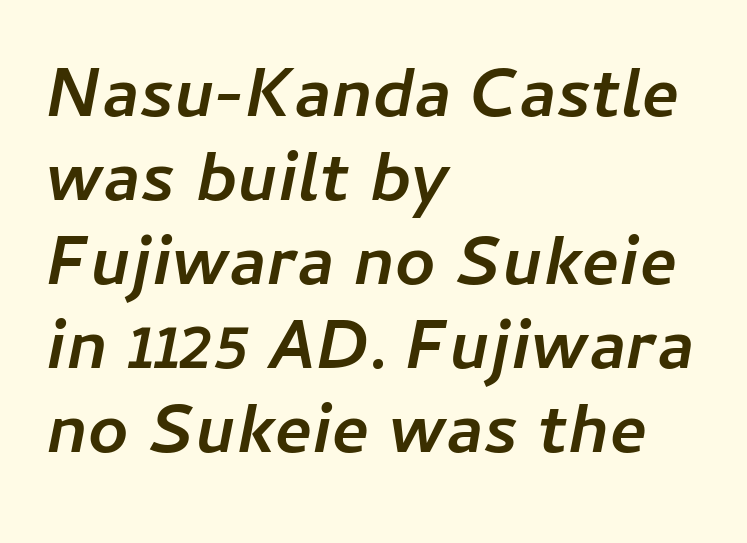
The face used here is proportionally spaced, like ordinary book or web type. Every row of glyphs begins at an identical x-position on the left. Designer's note — italics engaged. The glyphs are unaccompanied by any horizontal stroke below them. A full-strength bold gives these letters their thick strokes.
